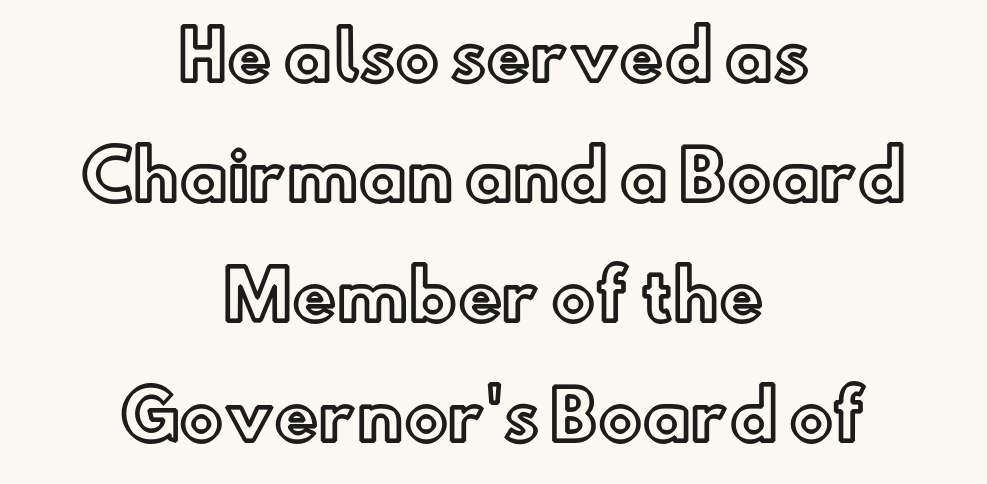
In terms of letterspacing, this is plain default setting. Italic: no, the glyphs are upright roman. Does the copy run flush right? No — it is centered line by line. Here the designer chose a conventional face with non-uniform glyph widths.
